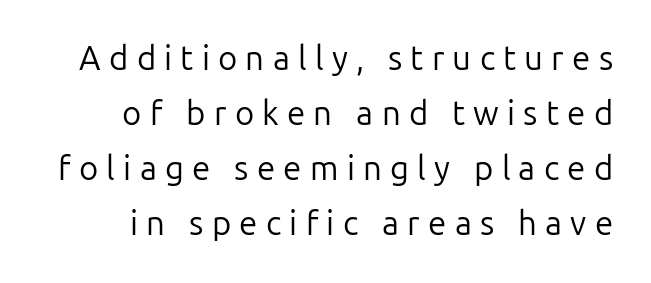
Q: Is the text bold? A: No.
Q: Is the text italic (slanted)? A: No, it is upright.
Q: Is the typeface a serif or a sans-serif typeface? A: Sans-serif.
Q: Is the text underlined? A: No.
Q: Is the spacing between letters normal or unusually wide? A: Unusually wide.
Q: Is the spacing between lines tight, normal or loose? A: Normal.
Q: Width (condensed, normal, or wide)? A: Normal.
Q: Stroke contrast? A: Low.
Q: x-height? A: Medium.
Q: Monospaced? A: No.
